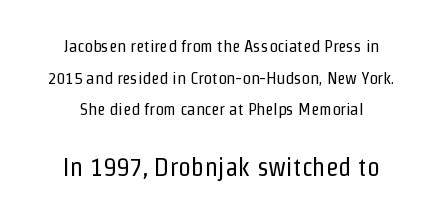
Unlike italic type, these characters show no tilt at all. The compositor balanced each line on the midline. The baseline area is clear. This is not heavy type; no bold has been used. Tracking value appears to be zero — textbook default spacing. Type size steps up from the first block to the second.
